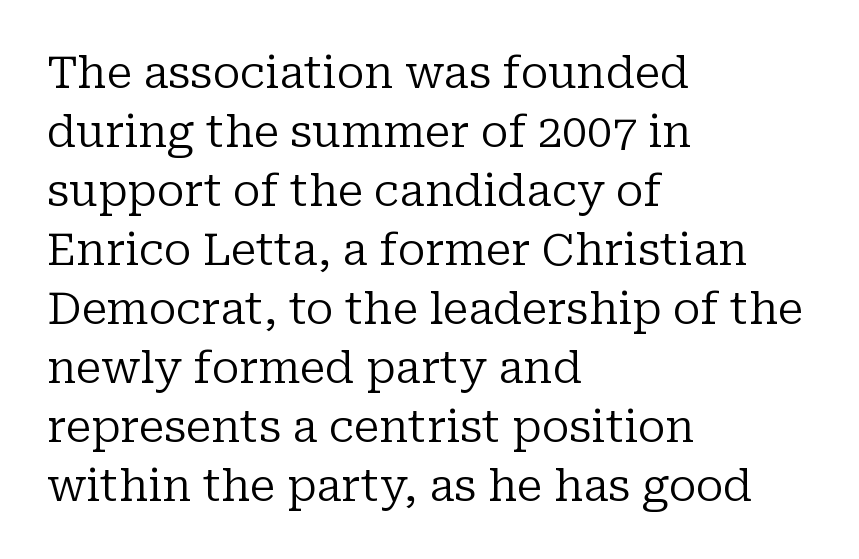
Q: Is the text bold? A: No.
Q: Is the text italic (slanted)? A: No, it is upright.
Q: Is the typeface a serif or a sans-serif typeface? A: Serif.
Q: Is the text underlined? A: No.
Q: How is the paragraph aligned? A: Left-aligned.
Q: Is the spacing between letters normal or unusually wide? A: Normal.
Q: Is the spacing between lines tight, normal or loose? A: Normal.
Q: Width (condensed, normal, or wide)? A: Normal.
Q: Stroke contrast? A: Low.
Q: x-height? A: Medium.
Q: Monospaced? A: No.
